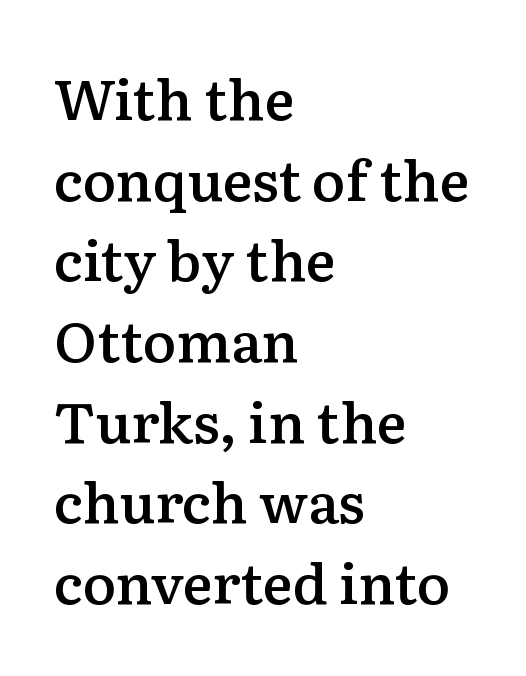
The image shows 56 px semibold serif type, upright; set left-aligned, normal line spacing (1.44x), normal letter spacing, not underlined; low stroke contrast and a medium x-height.
